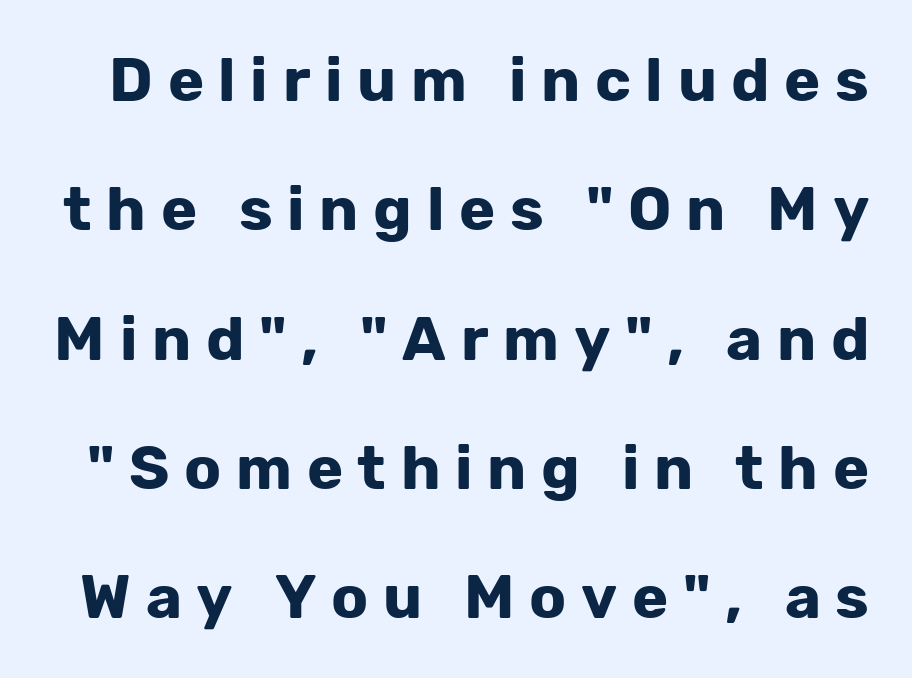
Summary of weight: heavy, a full bold. The line texture is sparse and dotted thanks to wide tracking. The font family rendered here belongs to the sans-serif group. Nobody drew a line under any word here. Baseline-to-baseline distance is far greater than the letter height. Note the varied advance widths — an 'i' is clearly narrower than an 'm'.
